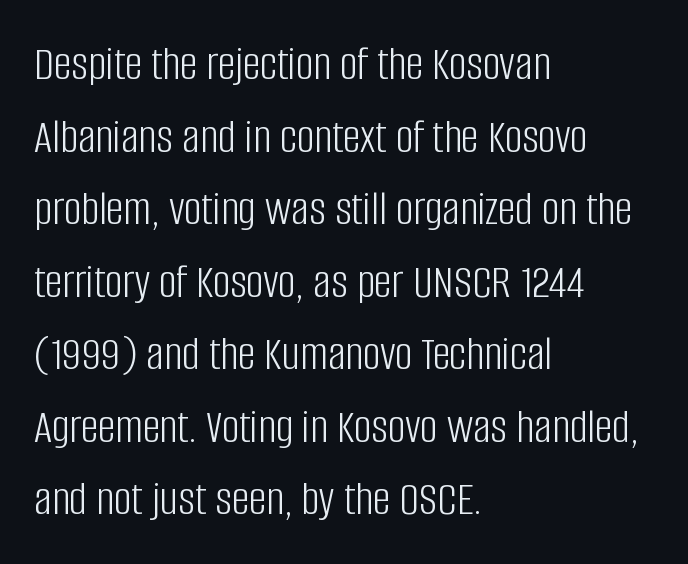
The image shows 49 px light, condensed sans-serif type, upright; set left-aligned, normal line spacing (1.48x), normal letter spacing, not underlined; low stroke contrast and a large x-height.
